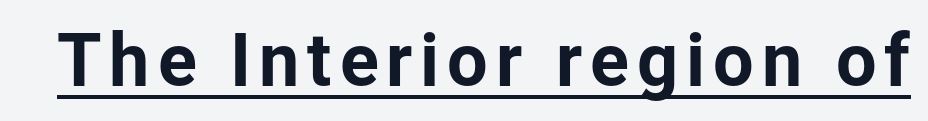
Q: Is the text italic (slanted)? A: No, it is upright.
Q: Is the typeface a serif or a sans-serif typeface? A: Sans-serif.
Q: Is the text underlined? A: Yes.
Q: Width (condensed, normal, or wide)? A: Normal.
Q: Stroke contrast? A: Low.
Q: x-height? A: Medium.
Q: Monospaced? A: No.
